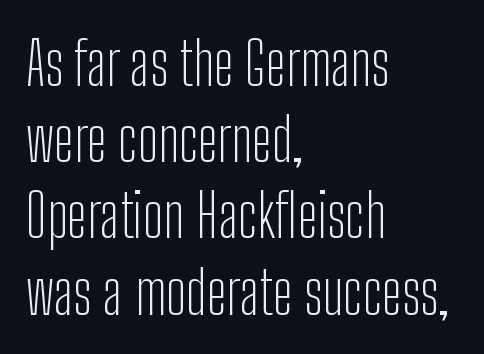
{"serif": "no", "italic": "no", "bold": "no", "weight": "light", "width": "condensed", "stroke_contrast": "low", "x_height": "medium", "monospaced": "no", "underline": "no", "align": "left", "line_spacing": "normal", "line_spacing_ratio": 1.27, "letter_spacing": "normal", "letter_spacing_em": 0.0, "glyph_px": 60}
